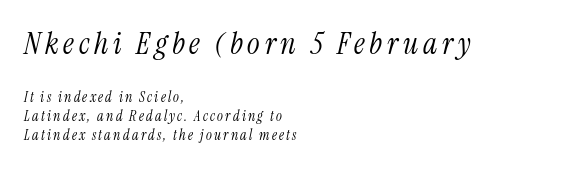
{"serif": "yes", "italic": "yes", "lean": "right", "slant_degrees": 13, "bold": "no", "weight": "light", "width": "condensed", "stroke_contrast": "medium", "x_height": "medium", "monospaced": "no", "underline": "no", "align": "left", "line_spacing": "normal", "line_spacing_ratio": 1.35, "larger_block": "first", "size_ratio": 2.14, "glyph_px": 30}
